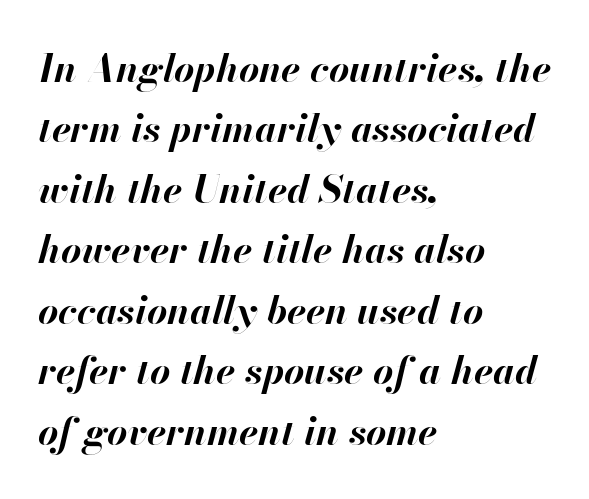
Q: Is the text bold? A: Yes.
Q: Is the text italic (slanted)? A: Yes, it leans right by about 13 degrees.
Q: Is the text underlined? A: No.
Q: How is the paragraph aligned? A: Left-aligned.
Q: Is the spacing between letters normal or unusually wide? A: Normal.
Q: Is the spacing between lines tight, normal or loose? A: Normal.
Q: Width (condensed, normal, or wide)? A: Normal.
Q: Stroke contrast? A: High.
Q: x-height? A: Small.
Q: Monospaced? A: No.
